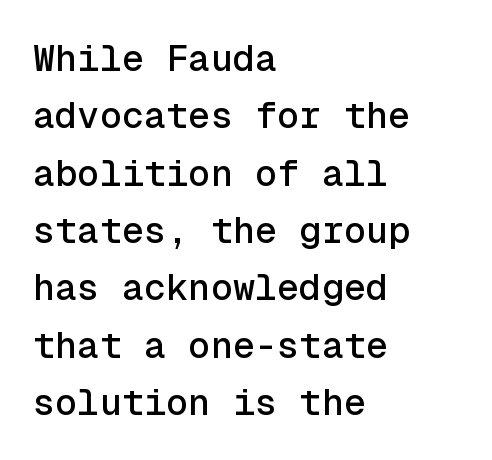
{"serif": "no", "italic": "no", "width": "normal", "x_height": "medium", "monospaced": "yes", "underline": "no", "align": "left", "line_spacing": "normal", "line_spacing_ratio": 1.55, "letter_spacing": "normal", "letter_spacing_em": 0.0, "glyph_px": 37}
